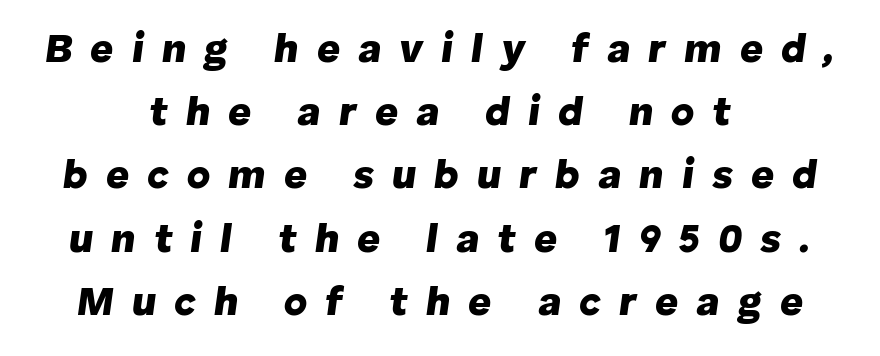
{"italic": "yes", "lean": "right", "slant_degrees": 8, "bold": "yes", "weight": "heavy", "width": "normal", "stroke_contrast": "low", "x_height": "medium", "monospaced": "no", "underline": "no", "align": "center", "line_spacing": "normal", "line_spacing_ratio": 1.58, "letter_spacing": "wide", "letter_spacing_em": 0.45, "glyph_px": 40}
